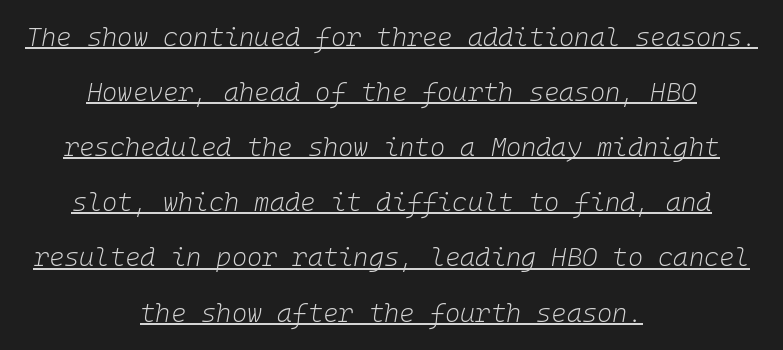
Is there much room between lines? Yes — plenty of vertical air separates them. A quiet, ordinary-to-light weight characterises the typeface. The letterforms sit shoulder to shoulder at normal distance. Decoration check: the copy is underlined.
